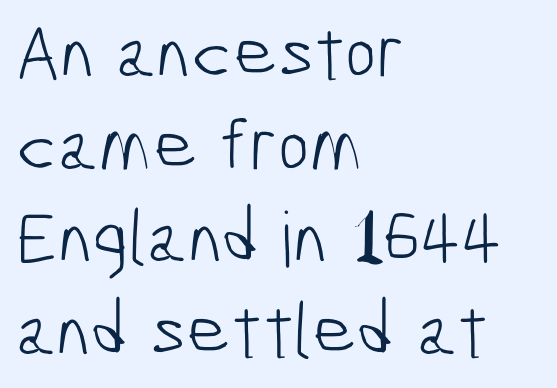
Look at the tracking — it's just the regular setting, nothing added. Letterform terminals end flat and unadorned throughout the passage. Each letter keeps its own natural width here, so spacing adapts to shape. Is this a heavy cut? Hardly; it is regular or lighter. Horizontally, the lines are justified to the leading edge only. Plain, unruled lines of type.
